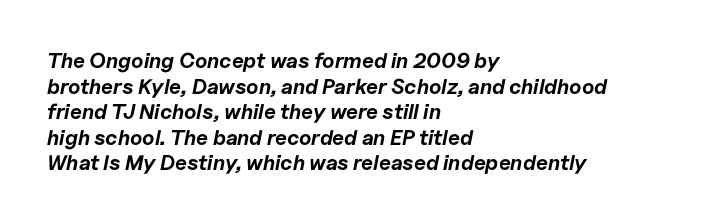
{"italic": "yes", "lean": "right", "slant_degrees": 11, "bold": "yes", "underline": "no", "align": "left", "line_spacing_ratio": 1.22, "letter_spacing": "normal", "letter_spacing_em": 0.0, "glyph_px": 21}
